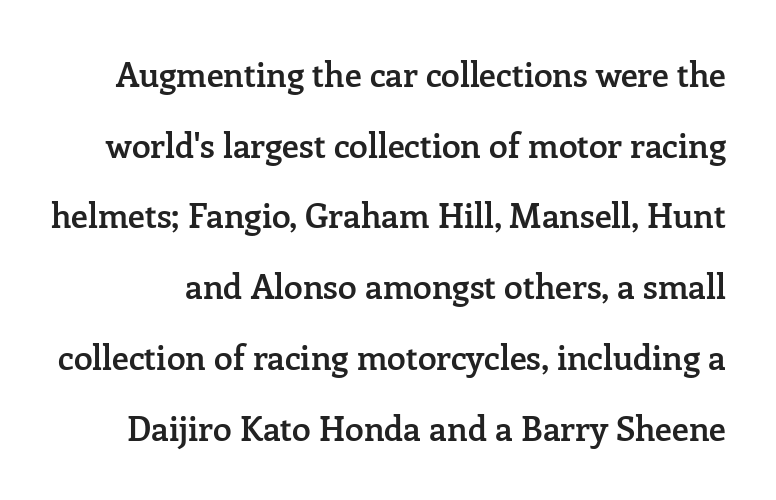
The image shows 34 px semibold serif type, upright; set loose line spacing (2.08x), normal letter spacing, not underlined; low stroke contrast and a medium x-height.
